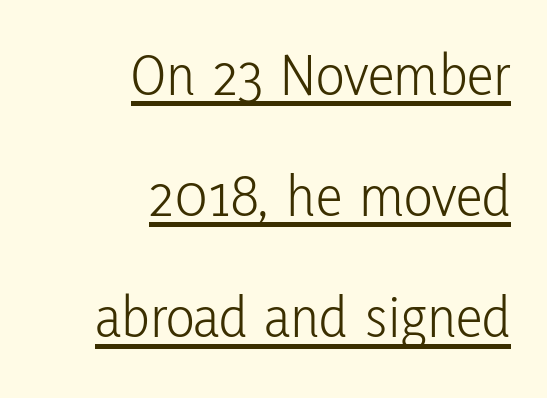
The image shows 60 px light, condensed sans-serif type, upright; set right-aligned, loose line spacing (2.02x), normal letter spacing, underlined; low stroke contrast and a medium x-height.
